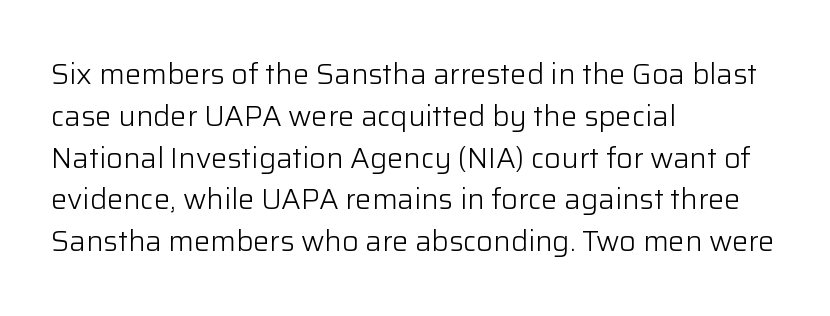
The image shows 29 px light sans-serif type, upright; set left-aligned, normal line spacing (1.44x), normal letter spacing, not underlined; low stroke contrast and a medium x-height.
